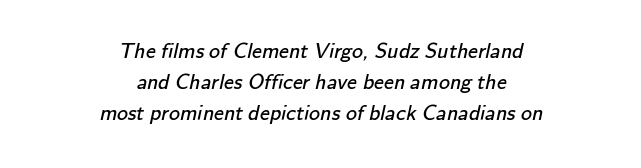
The image shows 22 px text type; set centered, normal line spacing (1.41x), normal letter spacing, not underlined.
